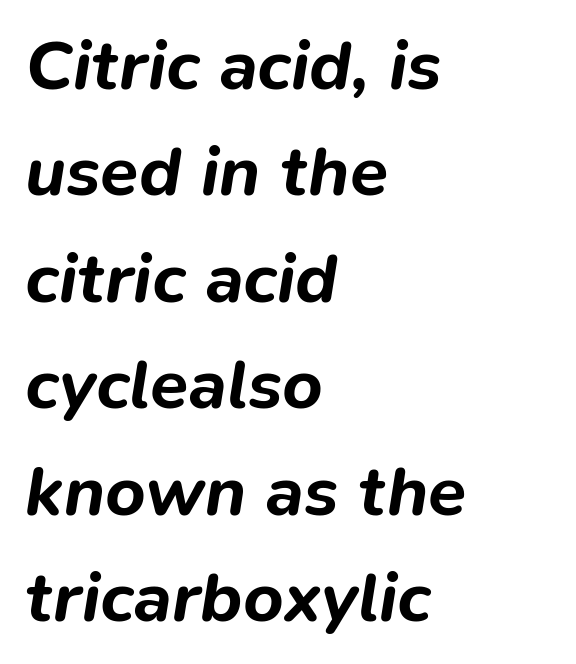
The image shows 70 px bold type, italic (leaning right); set left-aligned, normal line spacing (1.52x), normal letter spacing, not underlined; low stroke contrast and a medium x-height.
